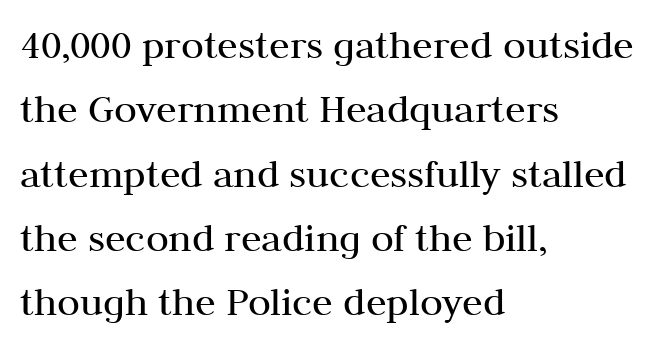
This sample uses an upright cut, with every glyph sitting square on the baseline. Short and long lines alike share a common starting point at left. Nobody touched the tracking dial on this one. Think of a printed novel: that variable character pitch is what you see here. Regarding serifs, this sample has them. The area under the type is left untouched.
